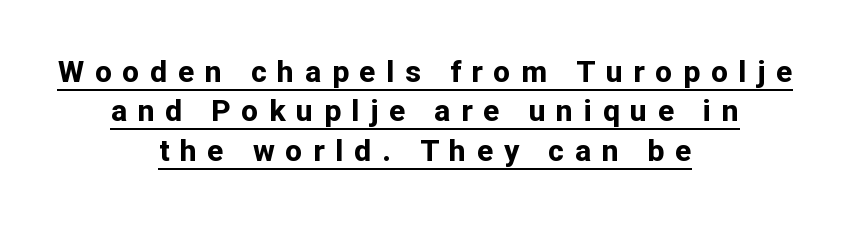
Q: Is the text bold? A: Yes.
Q: Is the text italic (slanted)? A: No, it is upright.
Q: Is the typeface a serif or a sans-serif typeface? A: Sans-serif.
Q: Is the text underlined? A: Yes.
Q: How is the paragraph aligned? A: Centered.
Q: Is the spacing between letters normal or unusually wide? A: Unusually wide.
Q: Is the spacing between lines tight, normal or loose? A: Normal.
Q: Width (condensed, normal, or wide)? A: Normal.
Q: Stroke contrast? A: Low.
Q: x-height? A: Medium.
Q: Monospaced? A: No.
